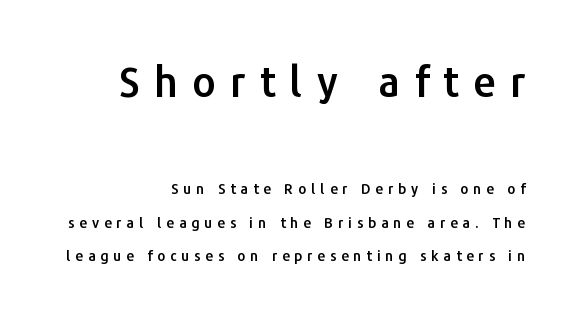
You can tell from the bare stems that sans-serif type was used. The block of text is sparse from top to bottom, with ample space between rows. Glance below the letters and you will spot only blank space. The letterforms stand isolated, each surrounded by extra space. The letters stand straight up with perfectly vertical stems.
